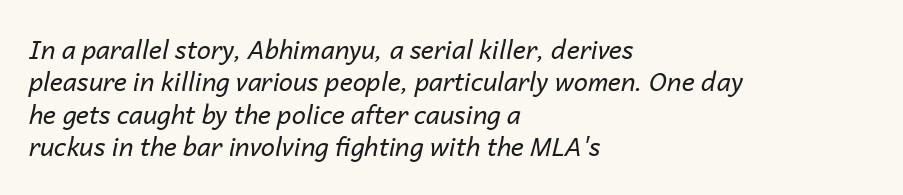
Nobody drew a line under any word here. The lines are quadded left. The rows are spaced the way most documents space them. Is the letter spacing exaggerated? No — it looks like the ordinary default. The whole block is typeset with a tilt. This reads as an unemphasized weight, regular at the heaviest.
